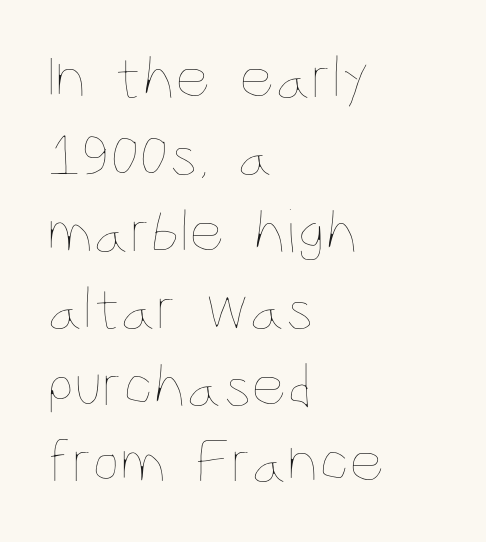
{"italic": "no", "bold": "no", "weight": "thin", "width": "condensed", "stroke_contrast": "low", "x_height": "large", "monospaced": "no", "underline": "no", "align": "left", "line_spacing_ratio": 1.24, "letter_spacing": "normal", "letter_spacing_em": 0.0, "glyph_px": 62}
